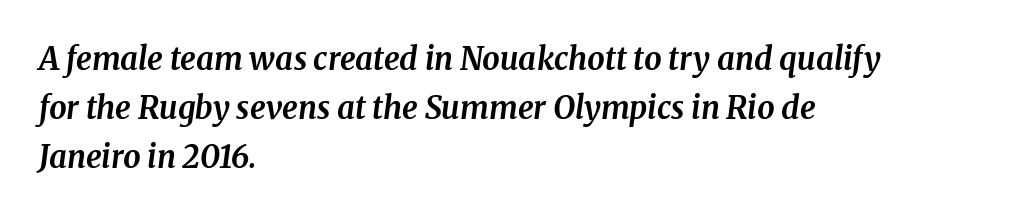
{"serif": "yes", "italic": "yes", "lean": "right", "slant_degrees": 8, "bold": "yes", "weight": "bold", "width": "normal", "stroke_contrast": "medium", "x_height": "medium", "monospaced": "no", "underline": "no", "align": "left", "line_spacing": "normal", "line_spacing_ratio": 1.58, "letter_spacing": "normal", "letter_spacing_em": 0.0, "glyph_px": 31}
